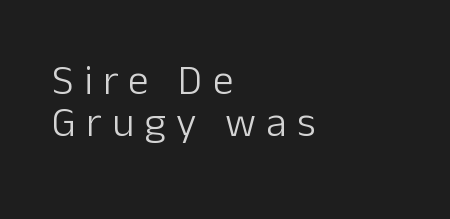
If you measured baseline to baseline, you'd find a short distance. Short note: letters widely spaced. This is sans-serif lettering, the kind often seen on screens and signage. The passage shown is typed in a proportional face where columns would drift.
